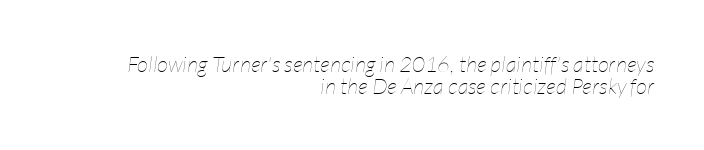
Q: Is the text bold? A: No.
Q: Is the text italic (slanted)? A: Yes, it leans right by about 7 degrees.
Q: Is the text underlined? A: No.
Q: How is the paragraph aligned? A: Right-aligned.
Q: Is the spacing between letters normal or unusually wide? A: Normal.
Q: Is the spacing between lines tight, normal or loose? A: Tight.
